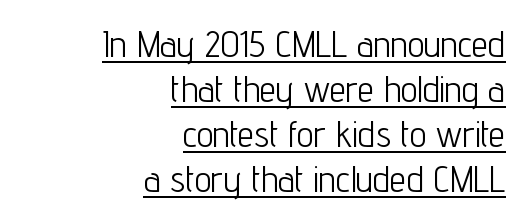
Q: Is the text bold? A: No.
Q: Is the text italic (slanted)? A: No, it is upright.
Q: Is the typeface a serif or a sans-serif typeface? A: Sans-serif.
Q: Is the text underlined? A: Yes.
Q: How is the paragraph aligned? A: Right-aligned.
Q: Is the spacing between letters normal or unusually wide? A: Normal.
Q: Width (condensed, normal, or wide)? A: Condensed.
Q: Stroke contrast? A: Low.
Q: x-height? A: Medium.
Q: Monospaced? A: No.
